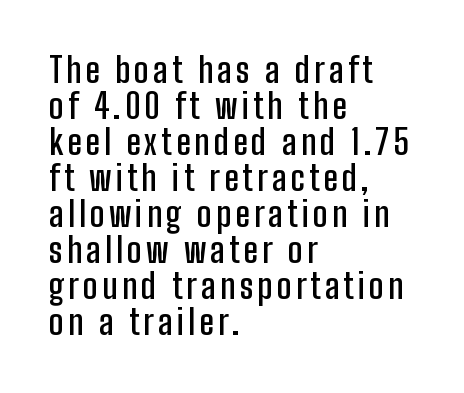
Stroke thickness is moderately raised; the sample reads as semibold. This sample has the flowing, uneven cadence of proportional lettering. What kind of face is this? One without serifs — a sans. All the whitespace from short lines collects on the right.
